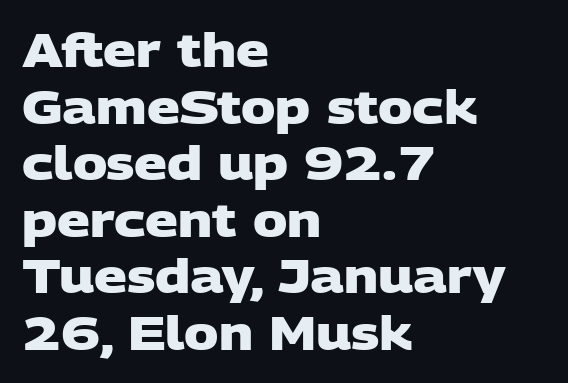
Q: Is the text bold? A: Yes.
Q: Is the typeface a serif or a sans-serif typeface? A: Sans-serif.
Q: Is the text underlined? A: No.
Q: How is the paragraph aligned? A: Left-aligned.
Q: Is the spacing between letters normal or unusually wide? A: Normal.
Q: Width (condensed, normal, or wide)? A: Wide.
Q: Stroke contrast? A: Low.
Q: x-height? A: Large.
Q: Monospaced? A: No.
